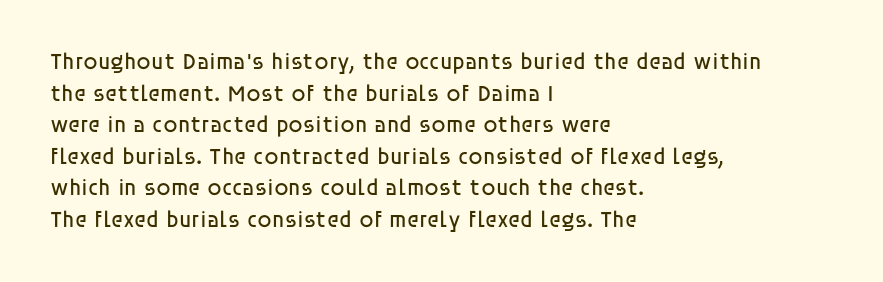
The strokes are not fattened; the text isn't bold. Beneath every word, the page is bare. Every row of glyphs begins at an identical x-position on the left. In terms of posture, this sample is upright.
